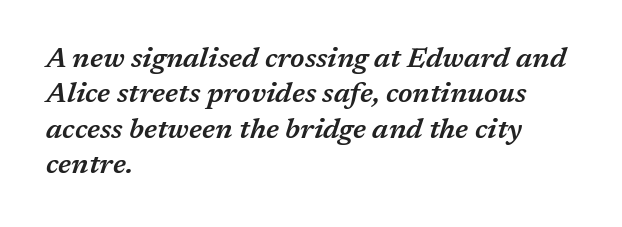
Q: Is the text bold? A: Semi-bold.
Q: Is the text italic (slanted)? A: Yes, it leans right by about 17 degrees.
Q: Is the text underlined? A: No.
Q: How is the paragraph aligned? A: Left-aligned.
Q: Is the spacing between letters normal or unusually wide? A: Normal.
Q: Is the spacing between lines tight, normal or loose? A: Normal.
Q: Width (condensed, normal, or wide)? A: Normal.
Q: Stroke contrast? A: Medium.
Q: x-height? A: Medium.
Q: Monospaced? A: No.
